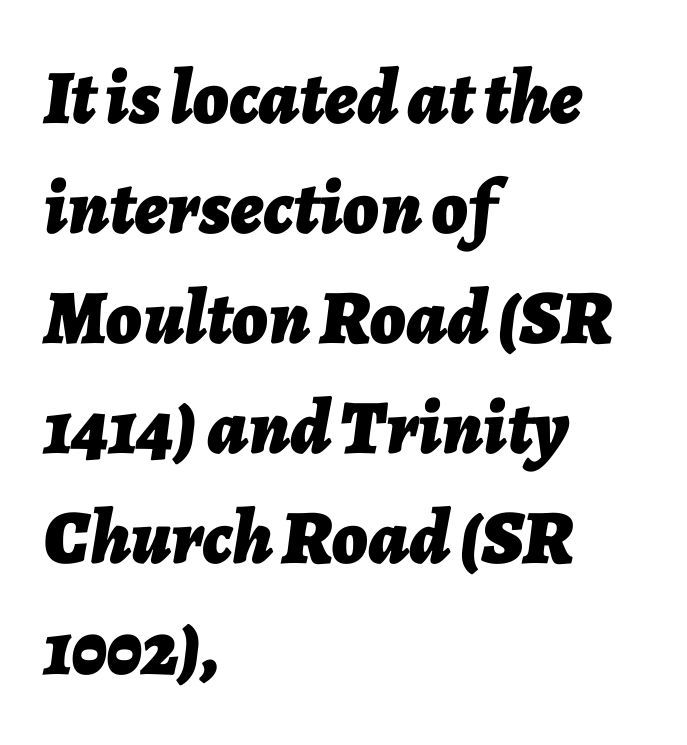
If you drew a line through each stem, it would be angled. The paragraph has a hard left edge and a soft right edge. On the weight axis this lands at bold, roughly 700. Is the letter spacing exaggerated? No — it looks like the ordinary default. Here the designer chose a conventional face with non-uniform glyph widths. Evenly set lines give the paragraph a standard silhouette.
